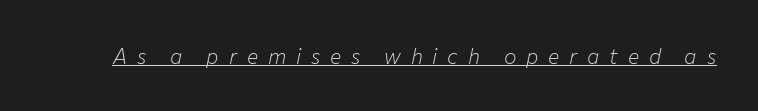
{"italic": "yes", "lean": "right", "slant_degrees": 12, "bold": "no", "underline": "yes", "letter_spacing": "wide", "letter_spacing_em": 0.47, "glyph_px": 21}
